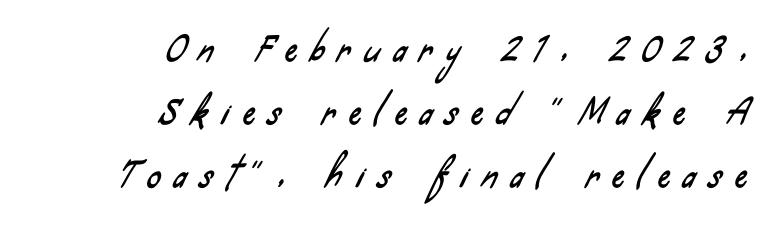
The image shows 34 px condensed sans-serif type; set right-aligned, line spacing 1.86x, unusually wide letter spacing (+0.4 em), not underlined; low stroke contrast and a small x-height.
